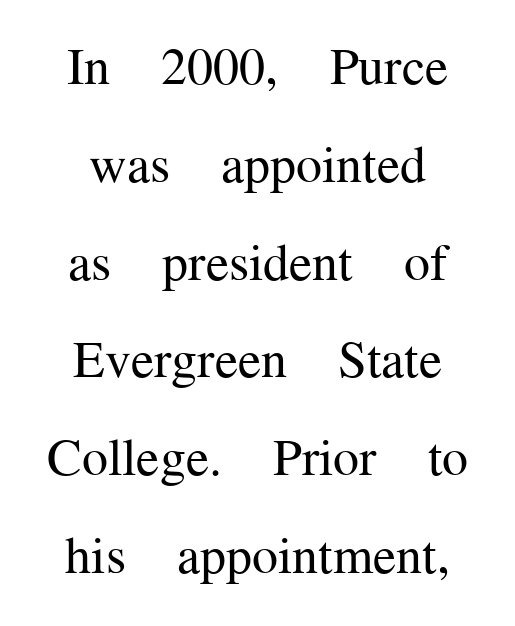
The image shows 52 px regular-weight serif type, upright; set line spacing 1.88x, normal letter spacing, not underlined; medium stroke contrast and a medium x-height.
